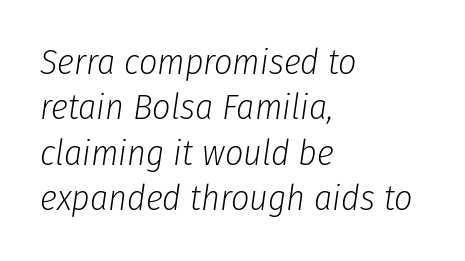
{"italic": "yes", "lean": "right", "slant_degrees": 8, "bold": "no", "weight": "light", "width": "condensed", "stroke_contrast": "low", "x_height": "medium", "monospaced": "no", "underline": "no", "align": "left", "line_spacing": "normal", "line_spacing_ratio": 1.26, "letter_spacing": "normal", "letter_spacing_em": 0.0, "glyph_px": 36}
